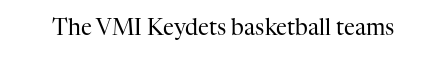
The space directly below the letters is spotless. Quick note: not italic, upright. The line texture is even and compact thanks to regular tracking. These glyphs show unthickened strokes, regular width or finer.
